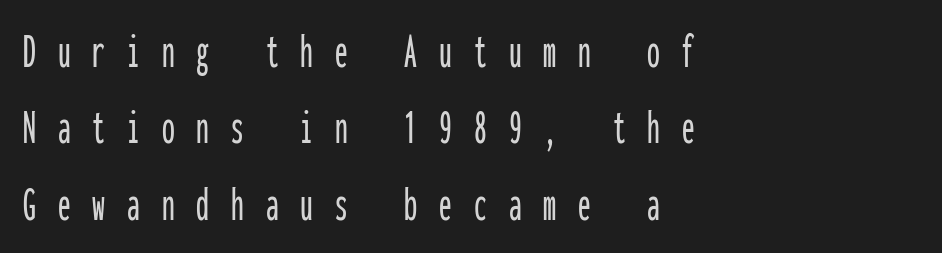
The image shows 51 px condensed sans-serif type, upright, monospaced; set left-aligned, normal line spacing (1.5x), unusually wide letter spacing (+0.43 em), not underlined; low stroke contrast and a medium x-height.
